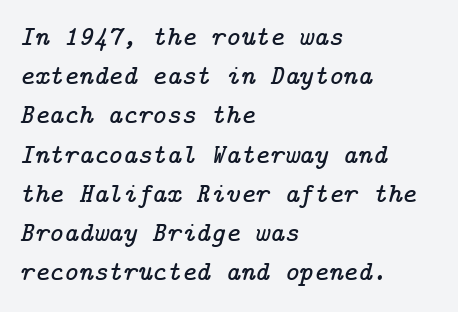
The passage shown leans; its letterforms are oblique. The leading is moderate, giving the passage an even texture. Typeset ragged right — the left edge is the straight one. Nobody drew a line under any word here. These lines are composed in type with serifs.
